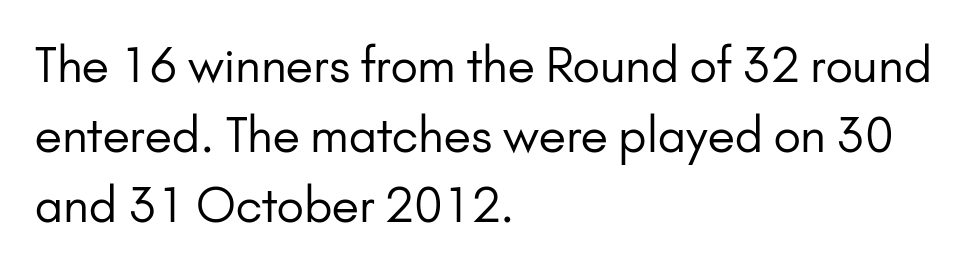
{"serif": "no", "italic": "no", "bold": "no", "weight": "regular", "width": "normal", "stroke_contrast": "low", "x_height": "small", "monospaced": "no", "underline": "no", "align": "left", "line_spacing": "normal", "line_spacing_ratio": 1.49, "letter_spacing": "normal", "letter_spacing_em": 0.0, "glyph_px": 47}
